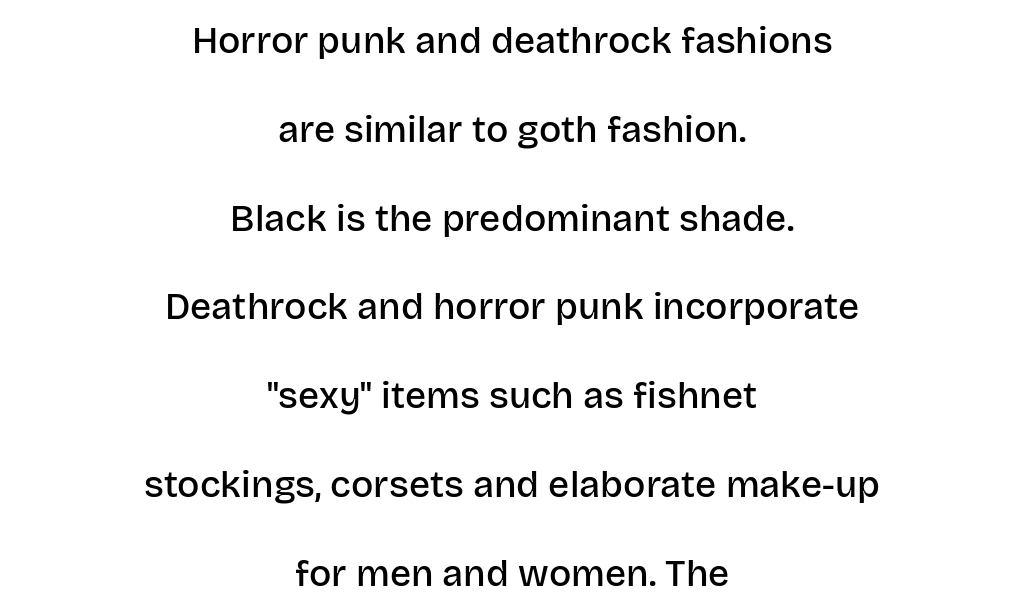
{"serif": "no", "italic": "no", "bold": "semi", "weight": "semibold", "width": "normal", "stroke_contrast": "low", "x_height": "large", "monospaced": "no", "underline": "no", "align": "center", "line_spacing": "loose", "line_spacing_ratio": 2.4, "letter_spacing": "normal", "letter_spacing_em": 0.0, "glyph_px": 37}
